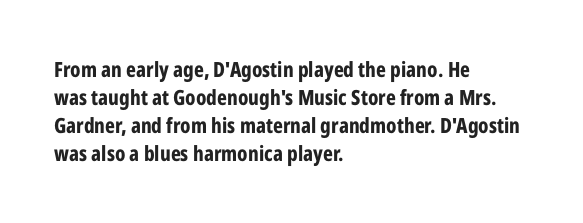
Q: Is the text bold? A: Yes.
Q: Is the text italic (slanted)? A: No, it is upright.
Q: Is the text underlined? A: No.
Q: How is the paragraph aligned? A: Left-aligned.
Q: Is the spacing between letters normal or unusually wide? A: Normal.
Q: Is the spacing between lines tight, normal or loose? A: Normal.
